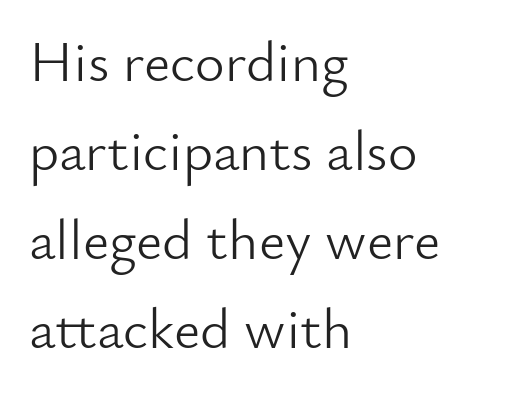
Q: Is the text bold? A: No.
Q: Is the text italic (slanted)? A: No, it is upright.
Q: Is the typeface a serif or a sans-serif typeface? A: Sans-serif.
Q: Is the text underlined? A: No.
Q: How is the paragraph aligned? A: Left-aligned.
Q: Is the spacing between letters normal or unusually wide? A: Normal.
Q: Is the spacing between lines tight, normal or loose? A: Normal.
Q: Width (condensed, normal, or wide)? A: Normal.
Q: Stroke contrast? A: Low.
Q: x-height? A: Small.
Q: Monospaced? A: No.
